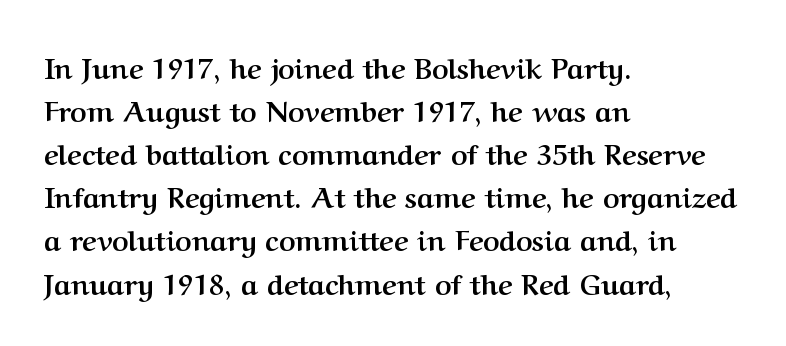
Q: Is the text bold? A: Yes.
Q: Is the text italic (slanted)? A: No, it is upright.
Q: Is the typeface a serif or a sans-serif typeface? A: Serif.
Q: Is the text underlined? A: No.
Q: How is the paragraph aligned? A: Left-aligned.
Q: Is the spacing between letters normal or unusually wide? A: Normal.
Q: Is the spacing between lines tight, normal or loose? A: Normal.
Q: Width (condensed, normal, or wide)? A: Normal.
Q: Stroke contrast? A: Medium.
Q: x-height? A: Medium.
Q: Monospaced? A: No.
